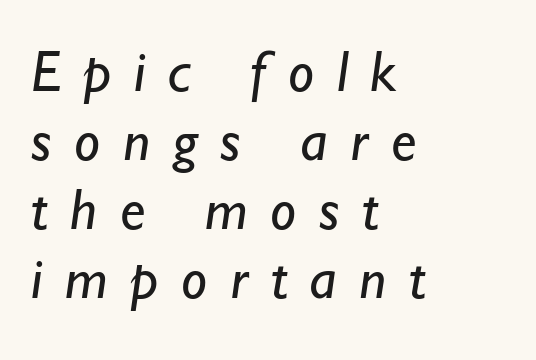
{"serif": "no", "bold": "no", "weight": "regular", "width": "normal", "stroke_contrast": "low", "x_height": "small", "monospaced": "no", "underline": "no", "align": "left", "line_spacing_ratio": 1.19, "letter_spacing": "wide", "letter_spacing_em": 0.39, "glyph_px": 58}
